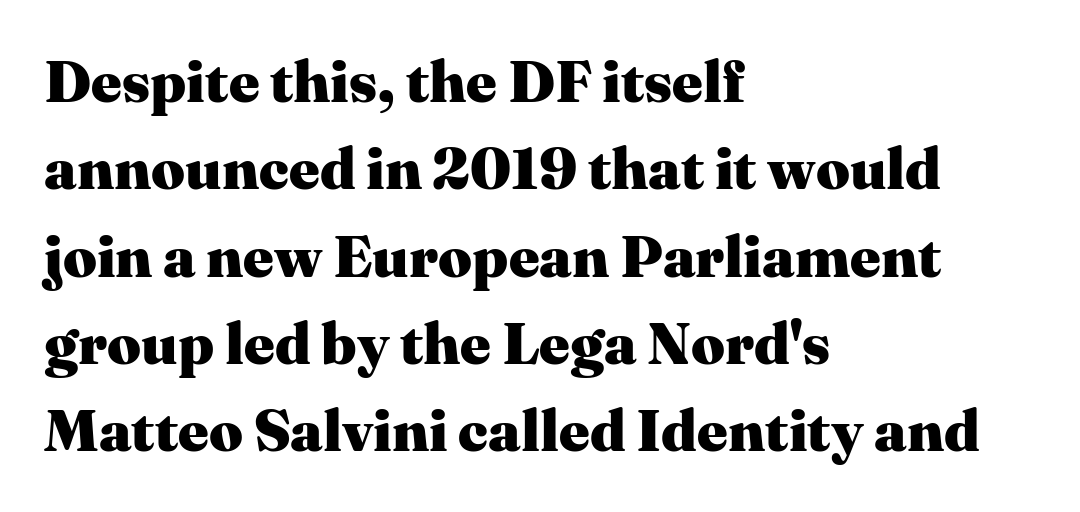
Letters rest on an invisible, unmarked baseline. The rows are spaced the way most documents space them. The rendering anchors every line to the left-hand side. The tracking reads as untouched default to a designer's eye.
